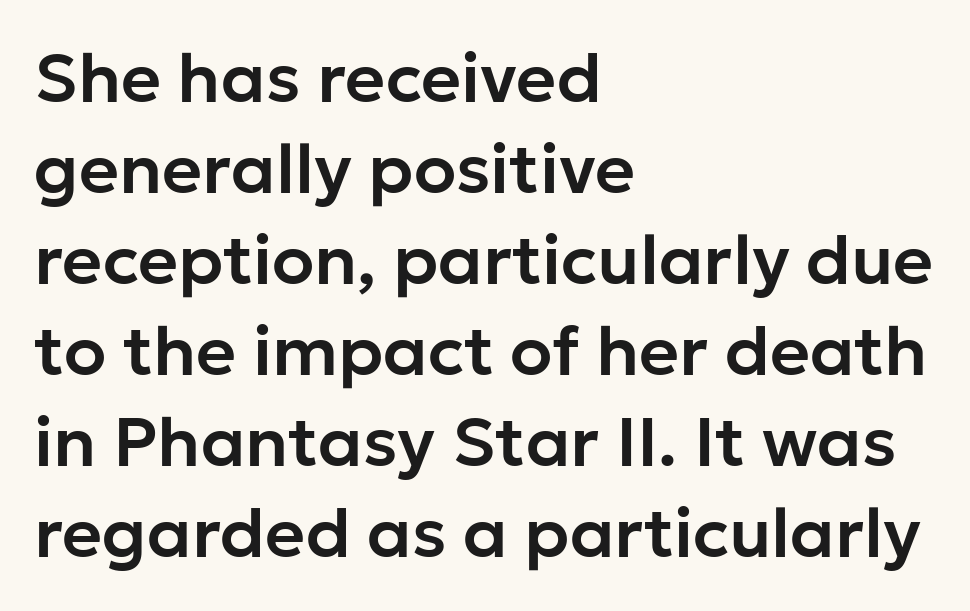
The image shows 69 px sans-serif type, upright; set left-aligned, normal line spacing (1.32x), normal letter spacing, not underlined; low stroke contrast and a medium x-height.
